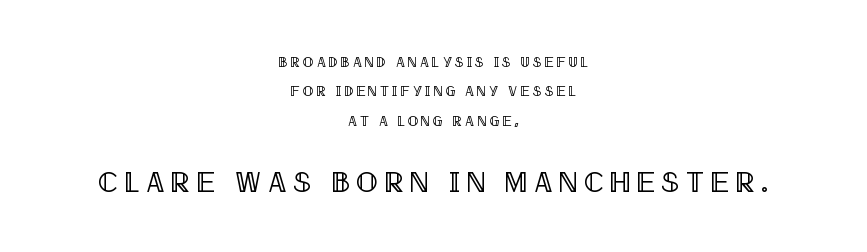
Descender tails drop into unmarked territory. Italic: no, the glyphs are upright roman. Each letter keeps its own natural width here, so spacing adapts to shape. Characters follow at a spacing far wider than the type designer built in. The later block is typeset at a bigger size than the earlier block. The line-height multiplier appears high, well above default.
